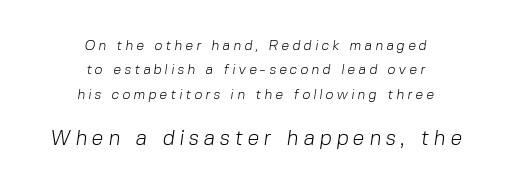
The image shows 21 px text type; set centered, line spacing 1.74x, unusually wide letter spacing (+0.23 em), not underlined; the second (bottom) block is 1.5x larger.
